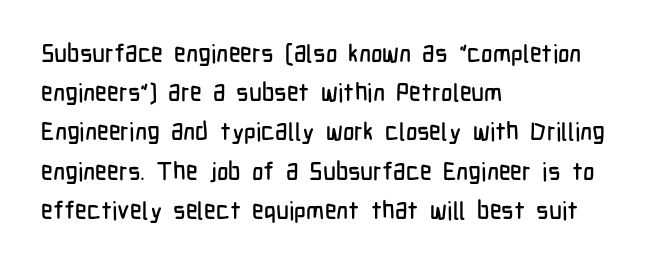
The image shows 25 px text type, upright; set left-aligned, normal line spacing (1.57x), normal letter spacing, not underlined.
